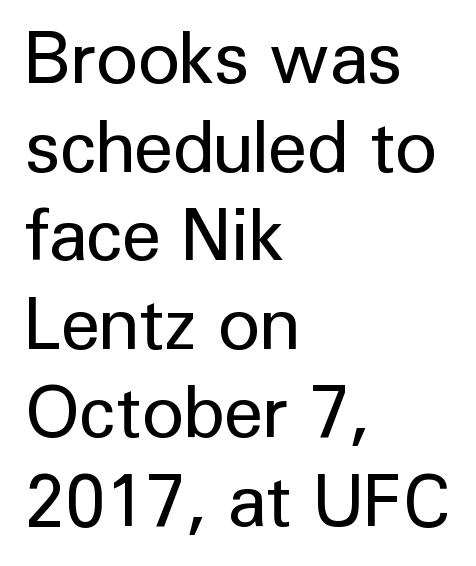
Q: Is the text bold? A: No.
Q: Is the text italic (slanted)? A: No, it is upright.
Q: Is the typeface a serif or a sans-serif typeface? A: Sans-serif.
Q: Is the text underlined? A: No.
Q: How is the paragraph aligned? A: Left-aligned.
Q: Is the spacing between letters normal or unusually wide? A: Normal.
Q: Width (condensed, normal, or wide)? A: Normal.
Q: Stroke contrast? A: Low.
Q: x-height? A: Medium.
Q: Monospaced? A: No.
